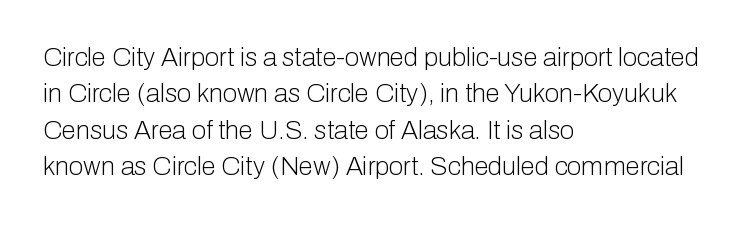
Q: Is the text bold? A: No.
Q: Is the text italic (slanted)? A: No, it is upright.
Q: Is the text underlined? A: No.
Q: How is the paragraph aligned? A: Left-aligned.
Q: Is the spacing between letters normal or unusually wide? A: Normal.
Q: Is the spacing between lines tight, normal or loose? A: Normal.
